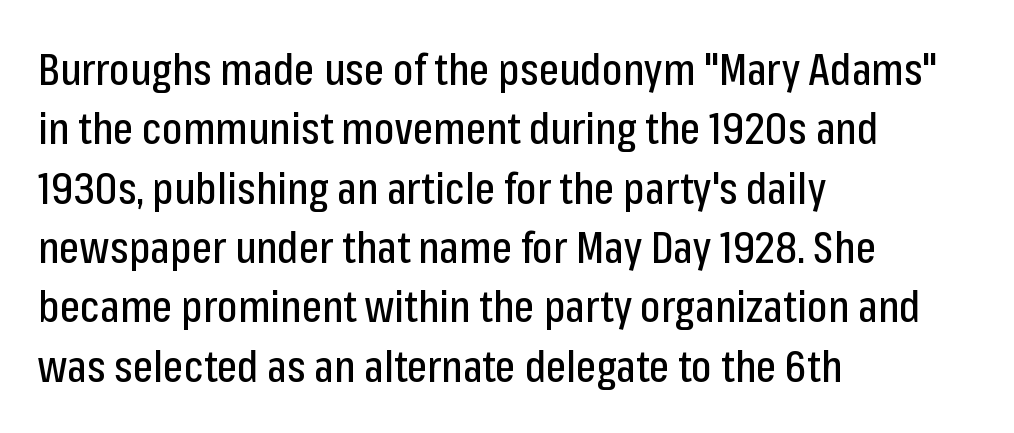
{"serif": "no", "italic": "no", "width": "condensed", "stroke_contrast": "low", "x_height": "medium", "monospaced": "no", "underline": "no", "align": "left", "line_spacing": "normal", "line_spacing_ratio": 1.38, "letter_spacing": "normal", "letter_spacing_em": 0.0, "glyph_px": 43}
